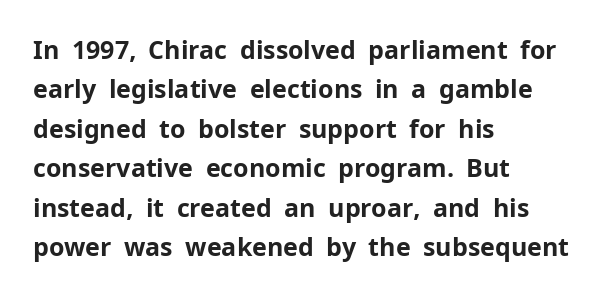
Q: Is the text bold? A: Yes.
Q: Is the text italic (slanted)? A: No, it is upright.
Q: Is the text underlined? A: No.
Q: How is the paragraph aligned? A: Left-aligned.
Q: Is the spacing between letters normal or unusually wide? A: Normal.
Q: Is the spacing between lines tight, normal or loose? A: Normal.
